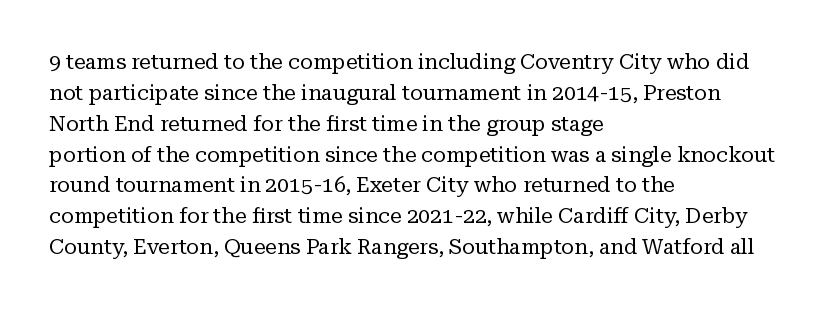
{"italic": "no", "bold": "no", "underline": "no", "align": "left", "line_spacing": "normal", "line_spacing_ratio": 1.47, "letter_spacing": "normal", "letter_spacing_em": 0.0, "glyph_px": 21}
